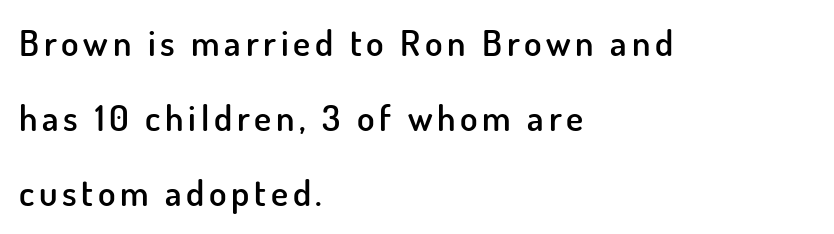
The lines in this sample share a left origin and differ only in where they stop. Check under the words: just untouched page. The rendering uses natural spacing where letterforms have individual widths. These words are printed semibold, heavier than regular yet not bold. Check where the strokes stop: nothing finishes them off — pure sans. You can tell it's not italic because the verticals are truly vertical.
